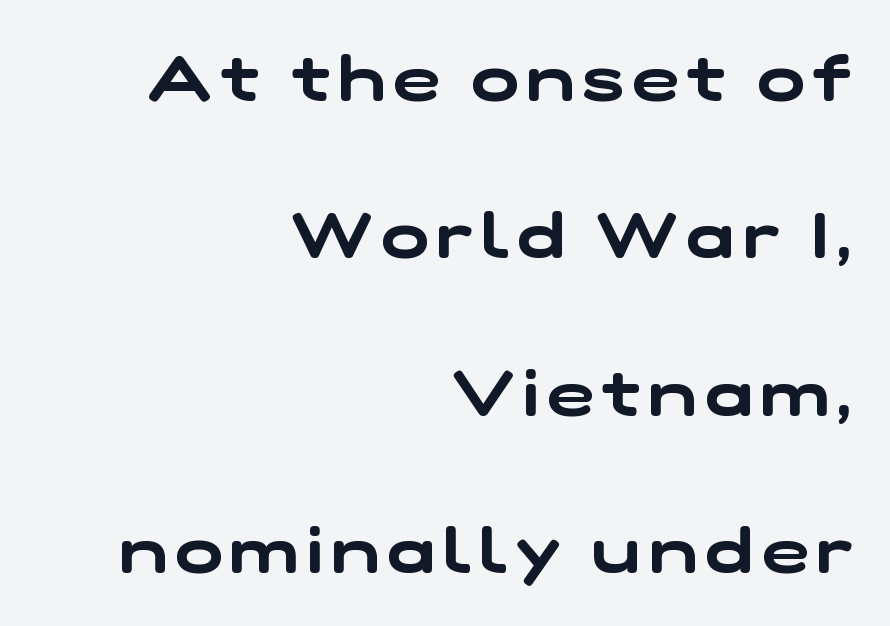
{"serif": "no", "width": "wide", "stroke_contrast": "low", "x_height": "medium", "monospaced": "no", "underline": "no", "align": "right", "line_spacing": "loose", "line_spacing_ratio": 2.5, "glyph_px": 63}
